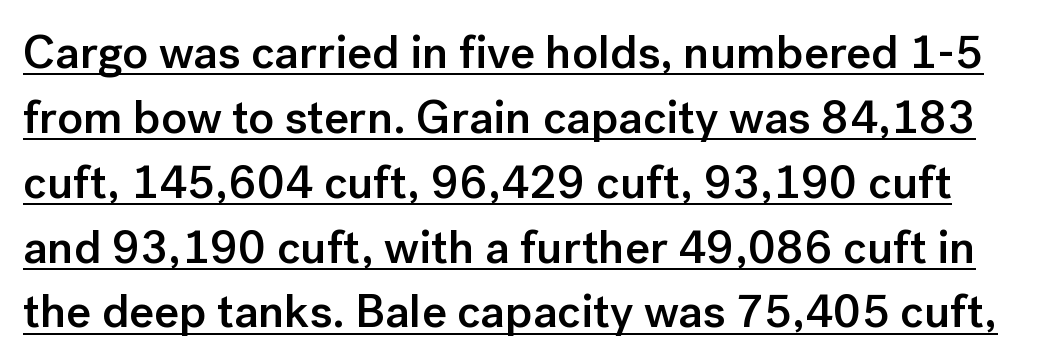
Q: Is the text bold? A: Semi-bold.
Q: Is the text italic (slanted)? A: No, it is upright.
Q: Is the typeface a serif or a sans-serif typeface? A: Sans-serif.
Q: Is the text underlined? A: Yes.
Q: Is the spacing between letters normal or unusually wide? A: Normal.
Q: Is the spacing between lines tight, normal or loose? A: Normal.
Q: Width (condensed, normal, or wide)? A: Normal.
Q: Stroke contrast? A: Low.
Q: x-height? A: Medium.
Q: Monospaced? A: No.
